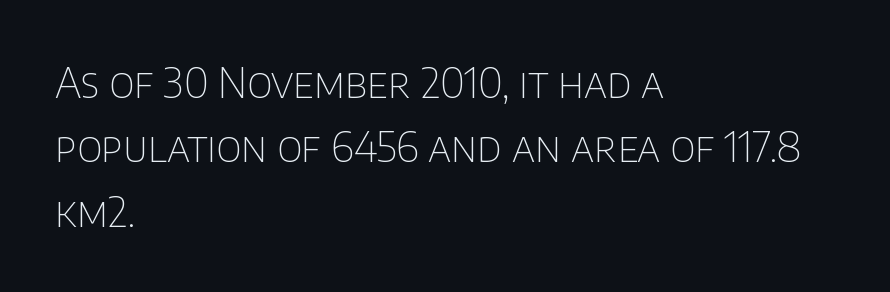
Q: Is the text bold? A: No.
Q: Is the text italic (slanted)? A: No, it is upright.
Q: Is the typeface a serif or a sans-serif typeface? A: Sans-serif.
Q: Is the text underlined? A: No.
Q: How is the paragraph aligned? A: Left-aligned.
Q: Is the spacing between letters normal or unusually wide? A: Normal.
Q: Is the spacing between lines tight, normal or loose? A: Normal.
Q: Width (condensed, normal, or wide)? A: Normal.
Q: Stroke contrast? A: Low.
Q: x-height? A: Large.
Q: Monospaced? A: No.
